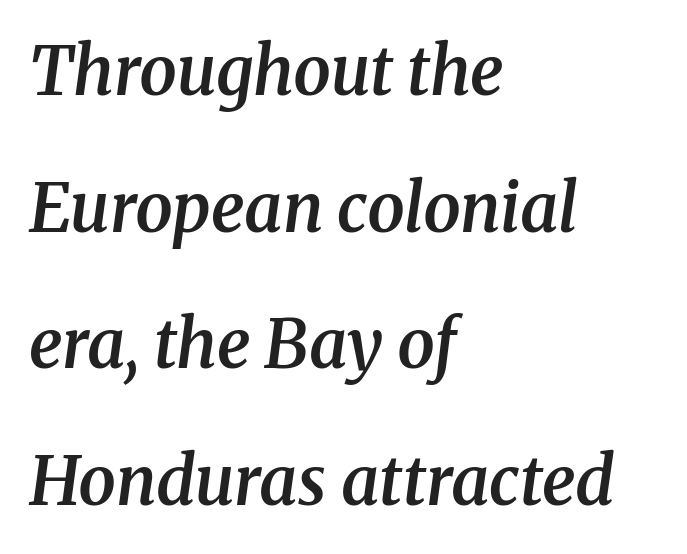
{"serif": "yes", "italic": "yes", "lean": "right", "slant_degrees": 8, "bold": "semi", "weight": "semibold", "width": "normal", "stroke_contrast": "medium", "x_height": "medium", "monospaced": "no", "underline": "no", "align": "left", "line_spacing": "loose", "line_spacing_ratio": 2.04, "letter_spacing": "normal", "letter_spacing_em": 0.0, "glyph_px": 67}
